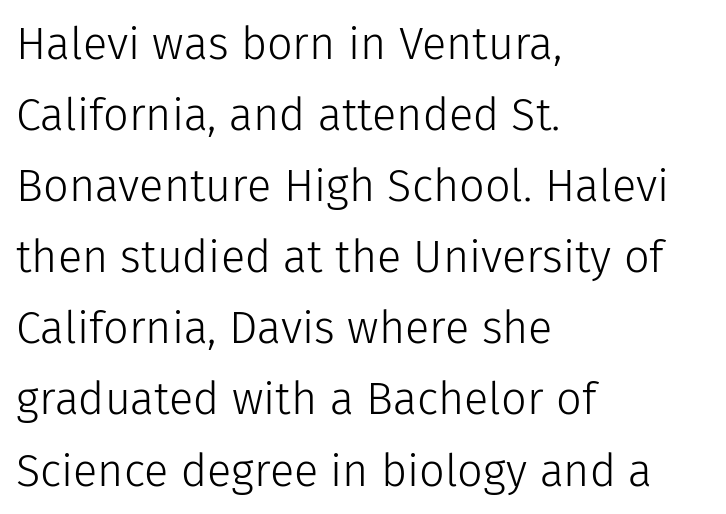
Serif or sans? Sans — the stroke terminals are bare. Honestly, the letter spacing is just normal — you wouldn't notice it. Character widths vary here, with narrow letters taking less room than wide ones. Nobody drew a line under any word here. The passage shown is not bold in any degree.
